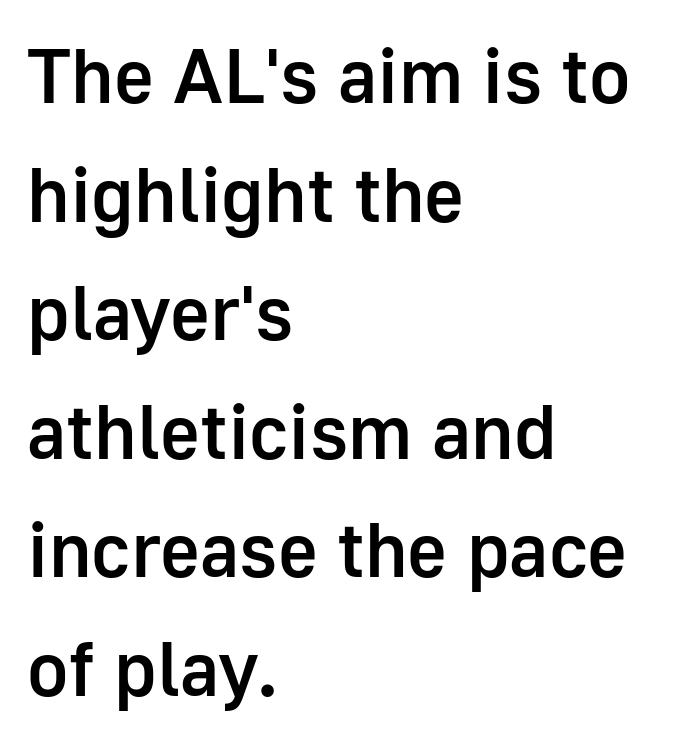
Q: Is the text bold? A: Semi-bold.
Q: Is the text italic (slanted)? A: No, it is upright.
Q: Is the typeface a serif or a sans-serif typeface? A: Sans-serif.
Q: Is the text underlined? A: No.
Q: How is the paragraph aligned? A: Left-aligned.
Q: Is the spacing between letters normal or unusually wide? A: Normal.
Q: Is the spacing between lines tight, normal or loose? A: Normal.
Q: Width (condensed, normal, or wide)? A: Normal.
Q: Stroke contrast? A: Low.
Q: x-height? A: Medium.
Q: Monospaced? A: No.
